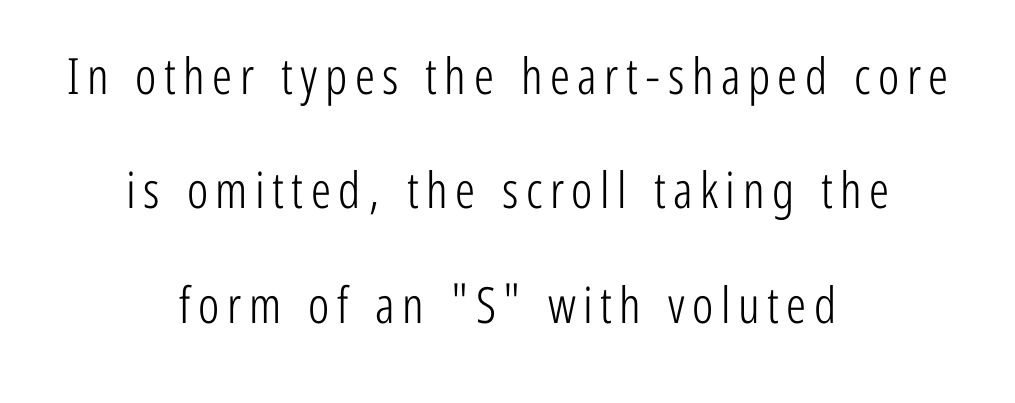
Q: Is the text bold? A: No.
Q: Is the text italic (slanted)? A: No, it is upright.
Q: Is the typeface a serif or a sans-serif typeface? A: Sans-serif.
Q: Is the text underlined? A: No.
Q: How is the paragraph aligned? A: Centered.
Q: Is the spacing between lines tight, normal or loose? A: Loose.
Q: Width (condensed, normal, or wide)? A: Condensed.
Q: Stroke contrast? A: Low.
Q: x-height? A: Medium.
Q: Monospaced? A: No.
